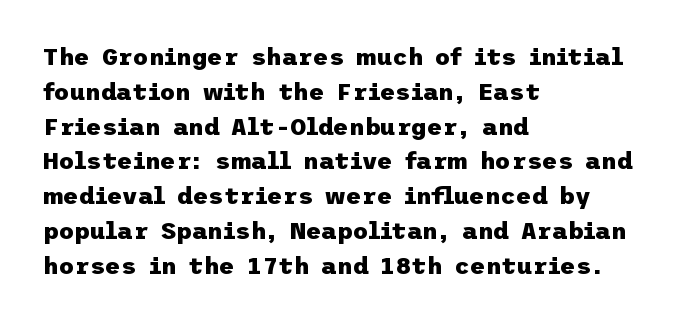
Nope, not italic — everything's standing straight. The passage shown has conventional tracking throughout. Bold? Absolutely — the strokes are thick and heavy. If you drew a ruler down the left edge, every line would touch it. The gap between lines stays unmarked. Horizontal bands of white between lines are of average thickness.
